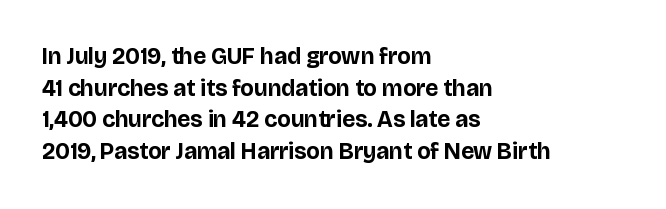
The image shows 23 px bold type, upright; set left-aligned, normal line spacing (1.38x), normal letter spacing, not underlined.
